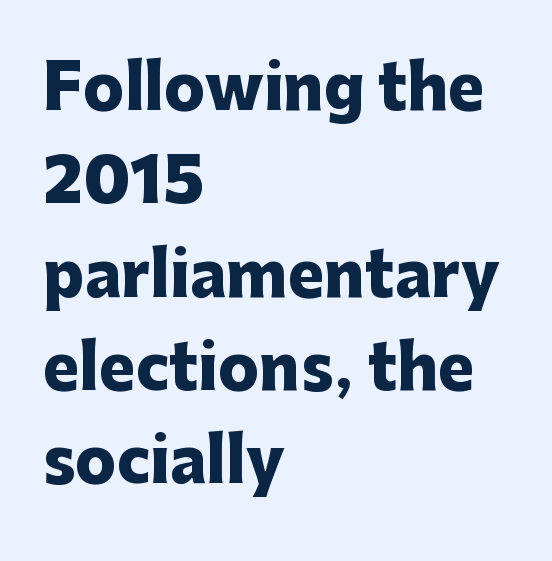
The image shows 61 px heavy sans-serif type, upright; set left-aligned, normal line spacing (1.53x), normal letter spacing, not underlined; low stroke contrast and a medium x-height.
